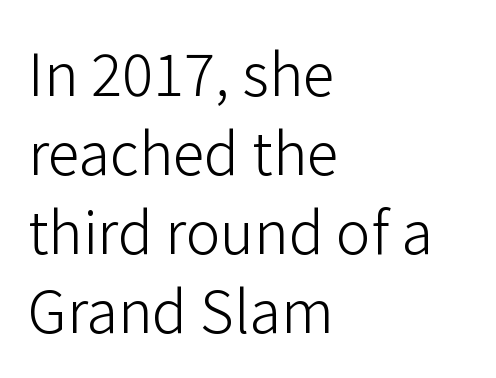
{"serif": "no", "italic": "no", "bold": "no", "weight": "light", "width": "normal", "stroke_contrast": "low", "x_height": "medium", "monospaced": "no", "underline": "no", "align": "left", "line_spacing": "normal", "line_spacing_ratio": 1.36, "letter_spacing": "normal", "letter_spacing_em": 0.0, "glyph_px": 58}
